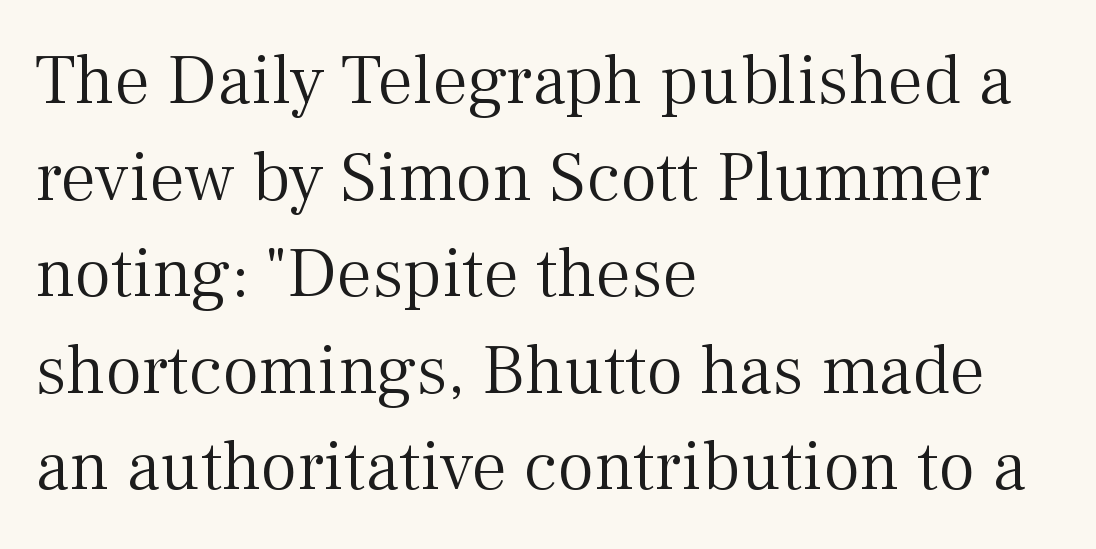
The image shows 71 px light serif type, upright; set left-aligned, normal line spacing (1.36x), normal letter spacing, not underlined; medium stroke contrast and a medium x-height.
